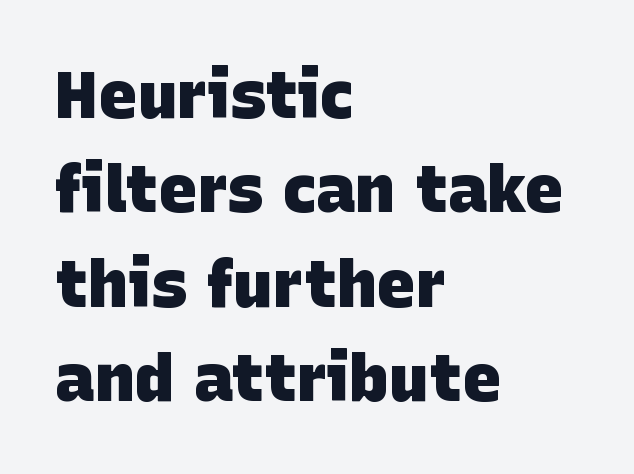
{"serif": "no", "bold": "yes", "weight": "heavy", "width": "normal", "stroke_contrast": "low", "x_height": "large", "monospaced": "no", "underline": "no", "align": "left", "line_spacing": "normal", "line_spacing_ratio": 1.43, "letter_spacing": "normal", "letter_spacing_em": 0.0, "glyph_px": 66}
